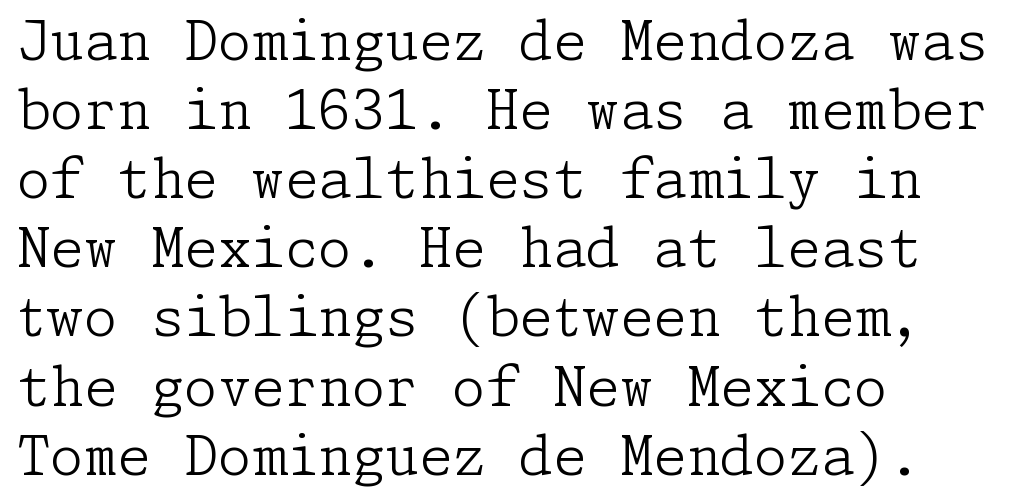
{"serif": "yes", "italic": "no", "bold": "no", "weight": "light", "width": "normal", "stroke_contrast": "low", "x_height": "medium", "underline": "no", "align": "left", "line_spacing": "normal", "line_spacing_ratio": 1.28, "letter_spacing": "normal", "letter_spacing_em": 0.0, "glyph_px": 54}
